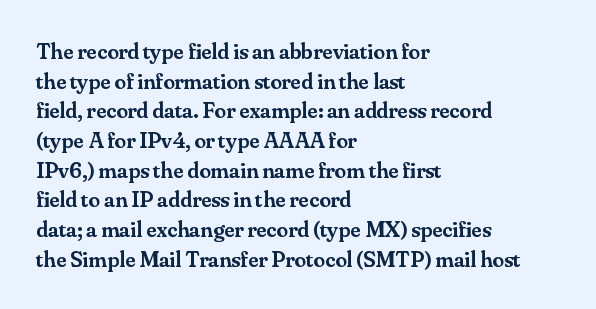
Stroke thickness is moderately raised; the sample reads as semibold. Vertical strokes here are truly vertical. The area under the type is left untouched. Summary of vertical rhythm: regular, with standard interline spacing.
